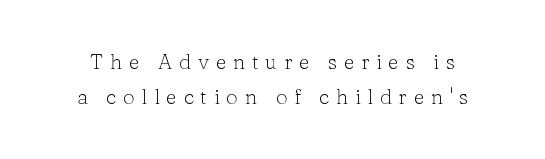
{"italic": "no", "bold": "no", "underline": "no", "line_spacing": "normal", "line_spacing_ratio": 1.67, "letter_spacing": "wide", "letter_spacing_em": 0.32, "glyph_px": 21}
